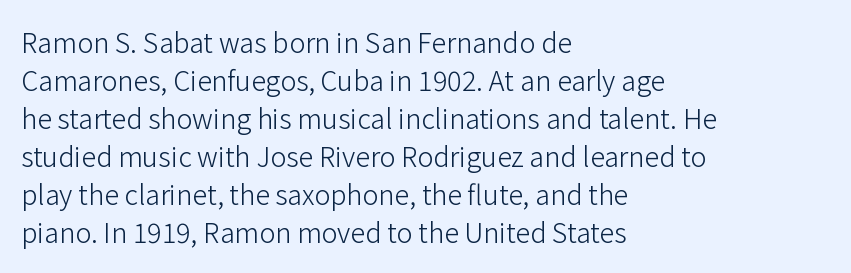
Q: Is the text bold? A: No.
Q: Is the text italic (slanted)? A: No, it is upright.
Q: Is the text underlined? A: No.
Q: How is the paragraph aligned? A: Left-aligned.
Q: Is the spacing between letters normal or unusually wide? A: Normal.
Q: Is the spacing between lines tight, normal or loose? A: Normal.
